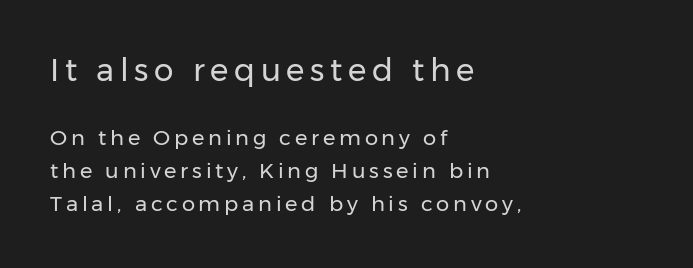
Do the characters align in a grid? No, the font is proportional. Notice how the stems are strictly vertical — no italics here. The typesetting does not lean heavy: it is not bold. Evenly set lines give the paragraph a standard silhouette. The setting favours the left margin, as ordinary paragraphs usually do. Letterform terminals end flat and unadorned throughout the passage.
